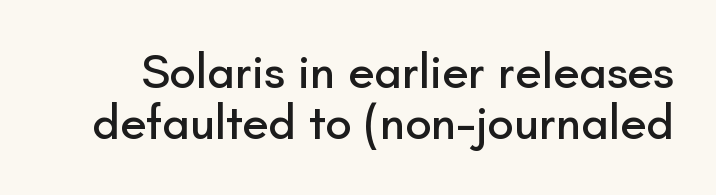
{"serif": "no", "italic": "no", "width": "normal", "stroke_contrast": "low", "x_height": "small", "monospaced": "no", "underline": "no", "line_spacing": "tight", "line_spacing_ratio": 1.07, "letter_spacing": "normal", "letter_spacing_em": 0.0, "glyph_px": 48}
